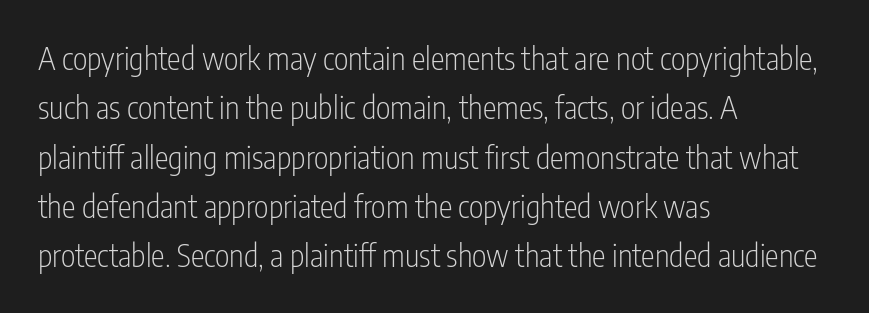
{"serif": "no", "italic": "no", "bold": "no", "weight": "light", "width": "condensed", "stroke_contrast": "low", "x_height": "medium", "monospaced": "no", "underline": "no", "align": "left", "line_spacing": "normal", "line_spacing_ratio": 1.59, "letter_spacing": "normal", "letter_spacing_em": 0.0, "glyph_px": 31}
